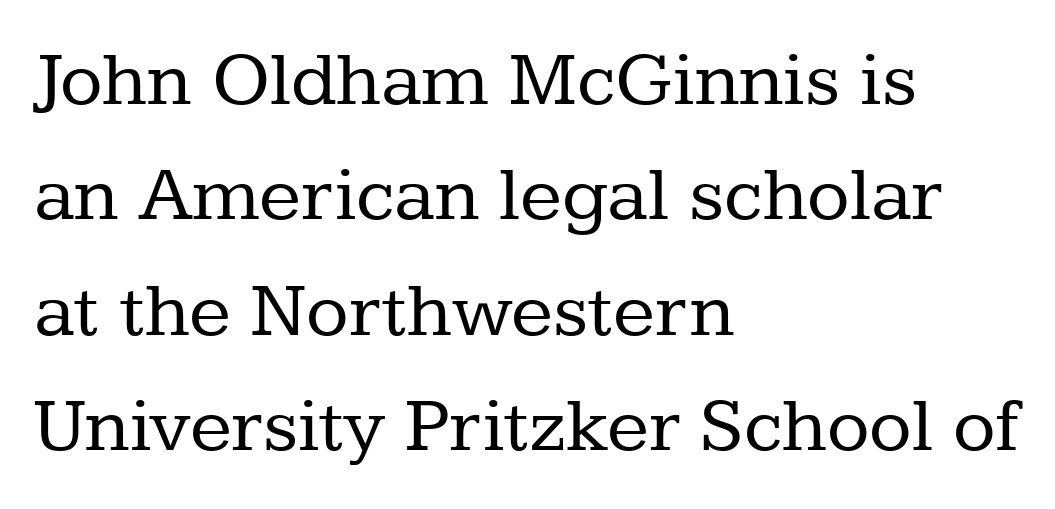
Q: Is the text bold? A: No.
Q: Is the text italic (slanted)? A: No, it is upright.
Q: Is the typeface a serif or a sans-serif typeface? A: Serif.
Q: Is the text underlined? A: No.
Q: How is the paragraph aligned? A: Left-aligned.
Q: Is the spacing between letters normal or unusually wide? A: Normal.
Q: Is the spacing between lines tight, normal or loose? A: Normal.
Q: Width (condensed, normal, or wide)? A: Normal.
Q: Stroke contrast? A: Low.
Q: x-height? A: Medium.
Q: Monospaced? A: No.
